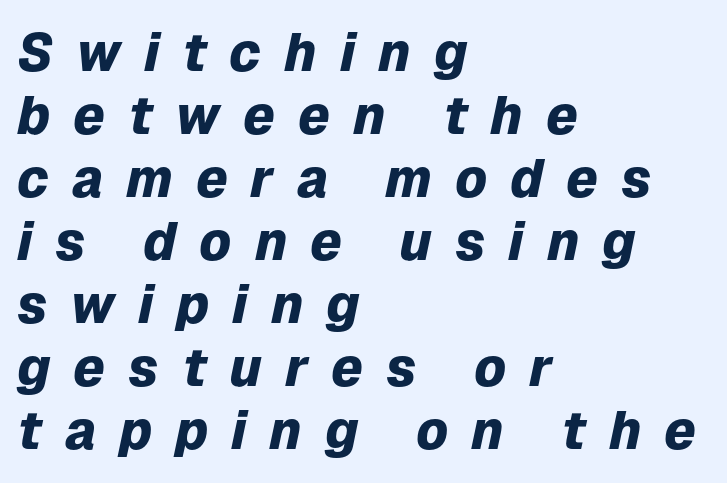
The letterforms stand isolated, each surrounded by extra space. Check under the words: just untouched page. Note the varied advance widths — an 'i' is clearly narrower than an 'm'. Where is the straight margin? On the left. You can tell it's italic because the verticals aren't actually vertical.
